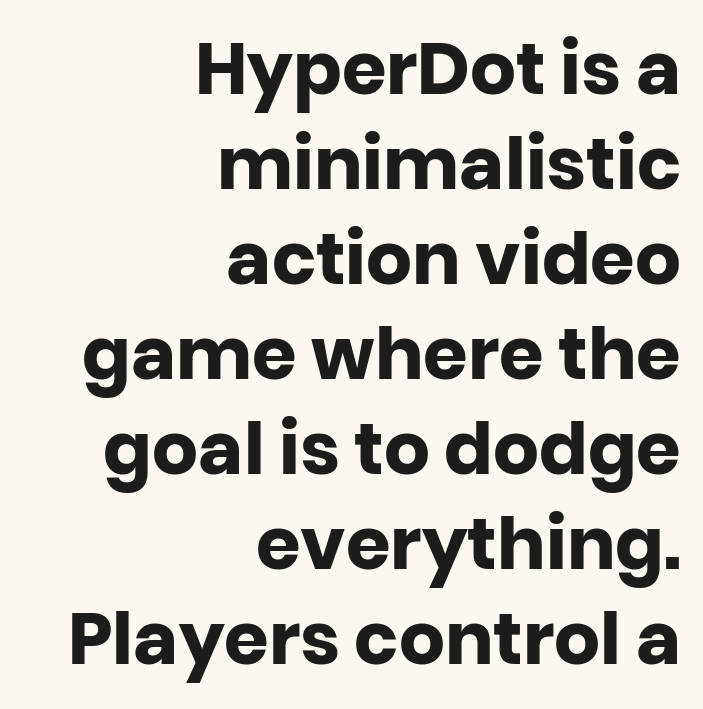
The image shows 72 px heavy sans-serif type, upright; set right-aligned, normal line spacing (1.32x), normal letter spacing, not underlined; low stroke contrast and a large x-height.
